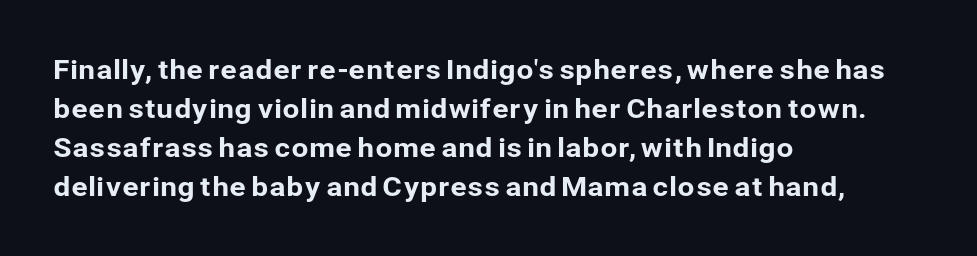
This block has exactly the height ordinary leading produces. The specimen reads as upright at a glance. Letters rest on an invisible, unmarked baseline. Compared with typical body copy, the letter spacing here is the same.
